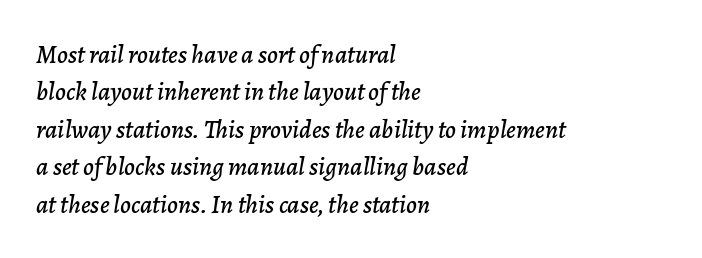
Q: Is the text italic (slanted)? A: Yes, it leans right by about 7 degrees.
Q: Is the text underlined? A: No.
Q: How is the paragraph aligned? A: Left-aligned.
Q: Is the spacing between letters normal or unusually wide? A: Normal.
Q: Is the spacing between lines tight, normal or loose? A: Normal.
